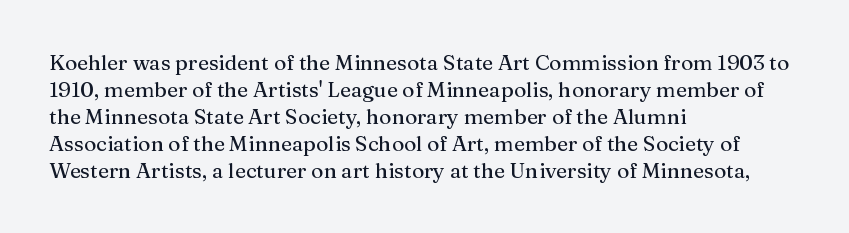
The image shows 21 px text type, upright; set left-aligned, normal line spacing (1.28x), normal letter spacing, not underlined.
